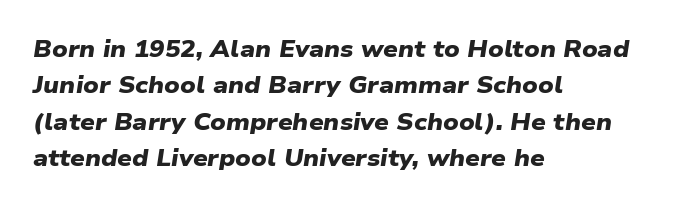
{"bold": "yes", "underline": "no", "align": "left", "line_spacing": "normal", "line_spacing_ratio": 1.58, "letter_spacing": "normal", "letter_spacing_em": 0.0, "glyph_px": 23}
